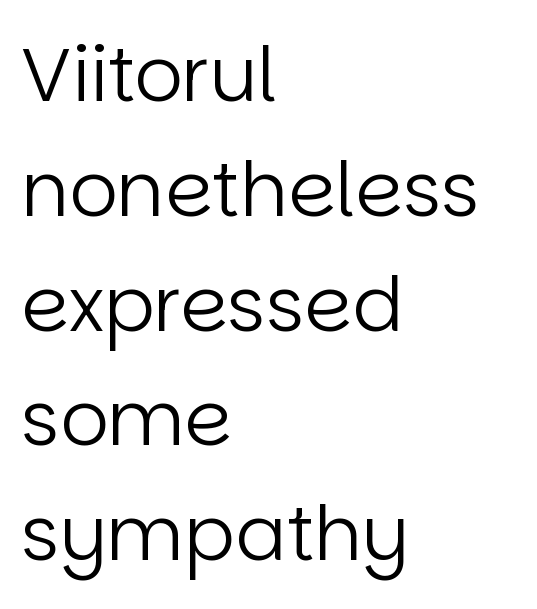
{"serif": "no", "italic": "no", "bold": "no", "weight": "regular", "width": "normal", "stroke_contrast": "low", "x_height": "large", "monospaced": "no", "underline": "no", "align": "left", "line_spacing": "normal", "line_spacing_ratio": 1.51, "letter_spacing": "normal", "letter_spacing_em": 0.0, "glyph_px": 76}
